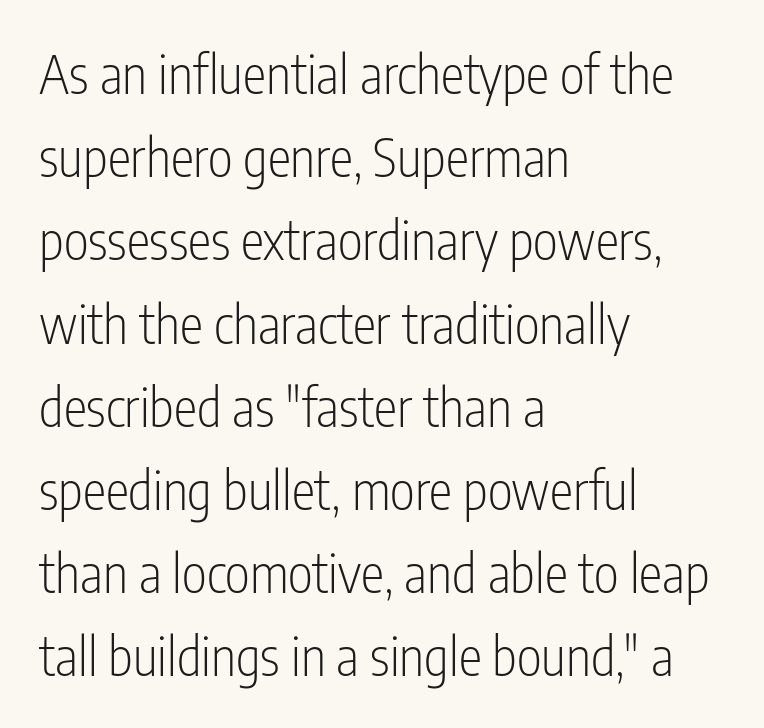
The image shows 53 px light, condensed sans-serif type, upright; set left-aligned, normal line spacing (1.57x), normal letter spacing, not underlined; low stroke contrast and a medium x-height.
